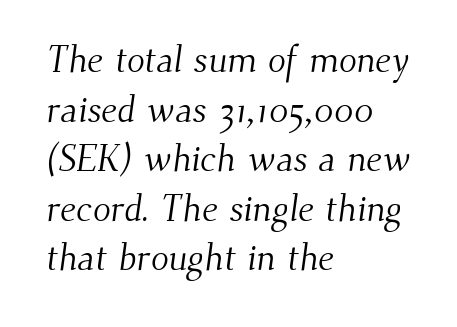
{"serif": "yes", "bold": "no", "weight": "light", "width": "normal", "stroke_contrast": "medium", "x_height": "small", "monospaced": "no", "underline": "no", "align": "left", "line_spacing": "normal", "line_spacing_ratio": 1.34, "letter_spacing": "normal", "letter_spacing_em": 0.0, "glyph_px": 37}
